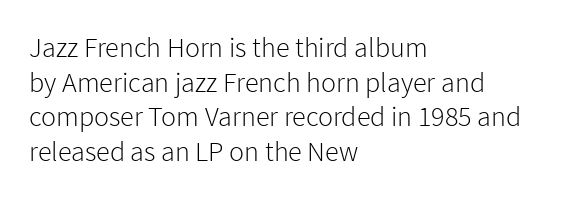
Q: Is the text bold? A: No.
Q: Is the text italic (slanted)? A: No, it is upright.
Q: Is the typeface a serif or a sans-serif typeface? A: Sans-serif.
Q: Is the text underlined? A: No.
Q: How is the paragraph aligned? A: Left-aligned.
Q: Is the spacing between letters normal or unusually wide? A: Normal.
Q: Width (condensed, normal, or wide)? A: Normal.
Q: Stroke contrast? A: Low.
Q: x-height? A: Medium.
Q: Monospaced? A: No.
